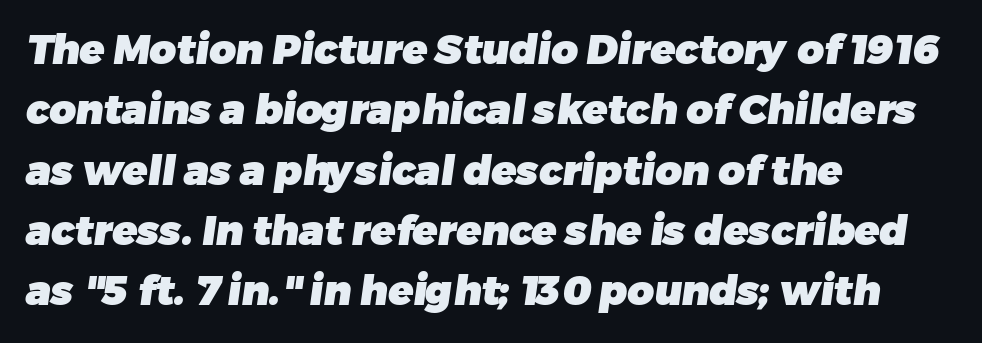
{"serif": "no", "bold": "yes", "weight": "heavy", "width": "normal", "stroke_contrast": "low", "x_height": "medium", "monospaced": "no", "underline": "no", "align": "left", "line_spacing": "normal", "line_spacing_ratio": 1.47, "letter_spacing": "normal", "letter_spacing_em": 0.0, "glyph_px": 41}
